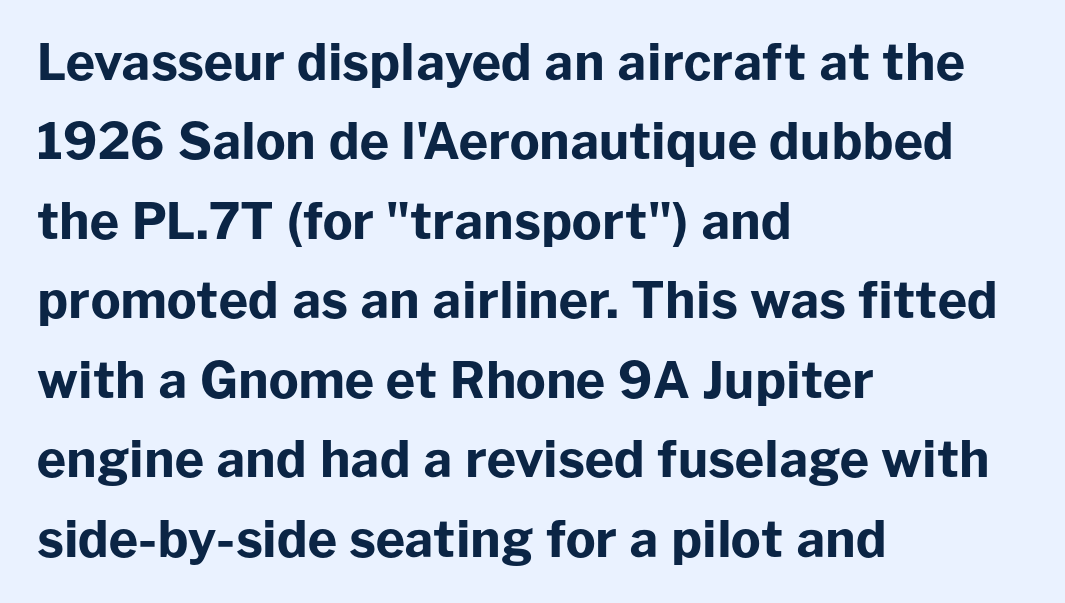
The image shows 50 px bold sans-serif type, upright; set left-aligned, normal line spacing (1.59x), normal letter spacing, not underlined; low stroke contrast and a medium x-height.
